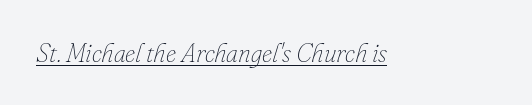
Q: Is the text bold? A: No.
Q: Is the text italic (slanted)? A: Yes, it leans right by about 16 degrees.
Q: Is the text underlined? A: Yes.
Q: Is the spacing between letters normal or unusually wide? A: Normal.
